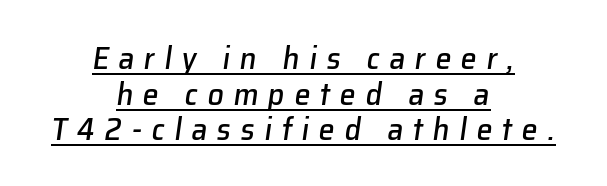
{"italic": "yes", "lean": "right", "slant_degrees": 8, "width": "normal", "stroke_contrast": "low", "x_height": "medium", "monospaced": "no", "underline": "yes", "align": "center", "line_spacing": "tight", "line_spacing_ratio": 1.11, "letter_spacing": "wide", "letter_spacing_em": 0.3, "glyph_px": 32}
